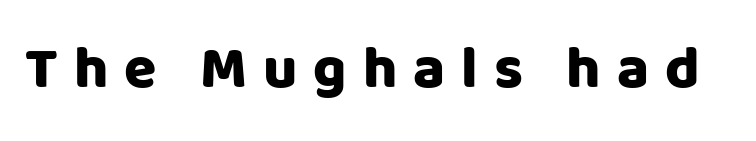
{"serif": "no", "italic": "no", "width": "normal", "stroke_contrast": "low", "x_height": "large", "monospaced": "no", "underline": "no", "letter_spacing": "wide", "letter_spacing_em": 0.27, "glyph_px": 59}
